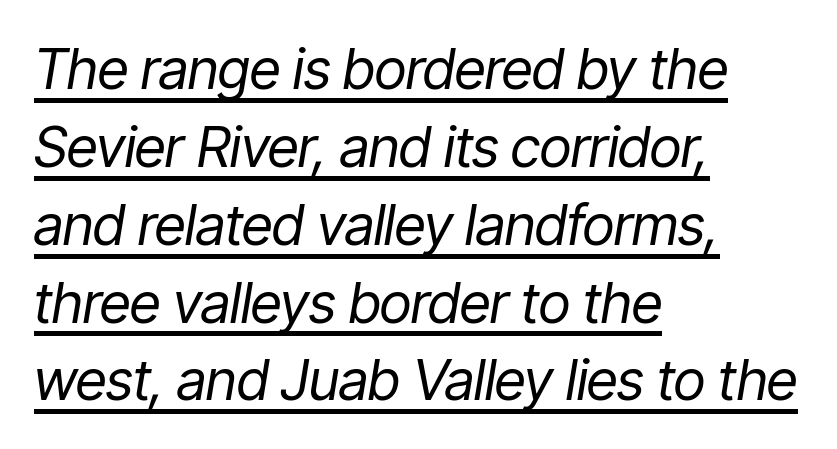
The image shows 56 px regular-weight, condensed type, italic (leaning right); set left-aligned, normal line spacing (1.39x), normal letter spacing, underlined; low stroke contrast and a medium x-height.
